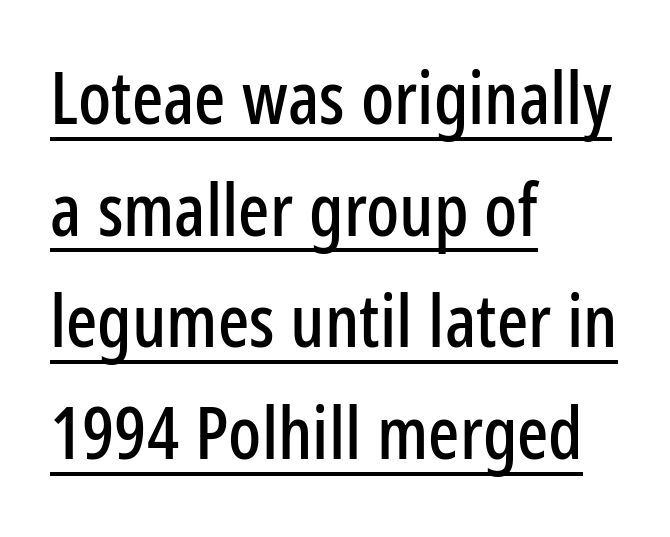
The image shows 73 px condensed sans-serif type, upright; set left-aligned, normal line spacing (1.53x), normal letter spacing, underlined; low stroke contrast and a medium x-height.
